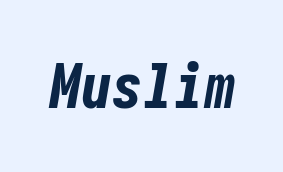
{"italic": "yes", "lean": "right", "slant_degrees": 10, "bold": "yes", "weight": "bold", "width": "condensed", "stroke_contrast": "low", "x_height": "medium", "underline": "no", "letter_spacing": "normal", "letter_spacing_em": 0.0, "glyph_px": 62}
